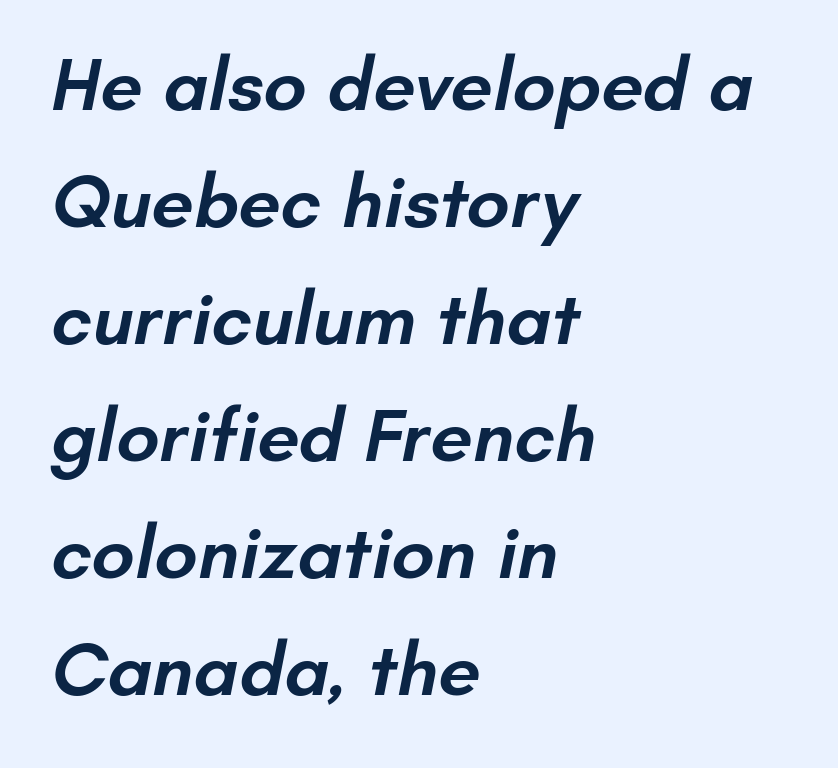
The characters display no serif detailing; their extremities are plain. The letters sit at their default tracking, neither squeezed nor spread. Slightly chunky letters — semibold, I'd say, not full bold. Leading matches the norm, producing a regular column. The foot of each line stays bare and open. Spacing verdict: proportional, widths tailored to each character.
